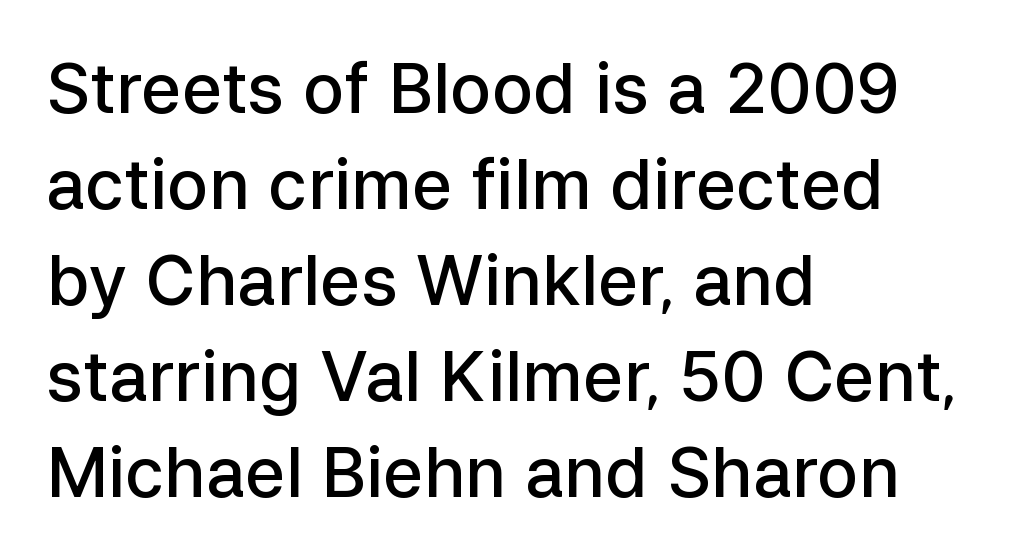
When letters stand straight like this, we call the style roman or upright. In terms of letterspacing, this is plain default setting. A bare baseline throughout the passage. This sample keeps an unexceptional amount of space between lines. In CSS terms this would be text-align: left. The rendering shows plain stroke endings on the letterforms — a sans-serif design.
